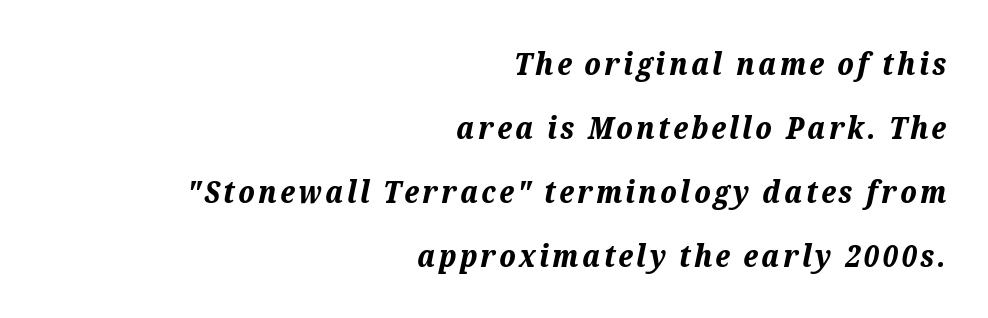
This is oblique type, the kind used for emphasis or titles. The face used here is proportionally spaced, like ordinary book or web type. The typesetting leans heavy: a genuine bold. The passage is arranged like a letterhead date or caption credit — flush right. The strip under each line holds only bare page. The passage shown stacks its lines with a broad gap.
